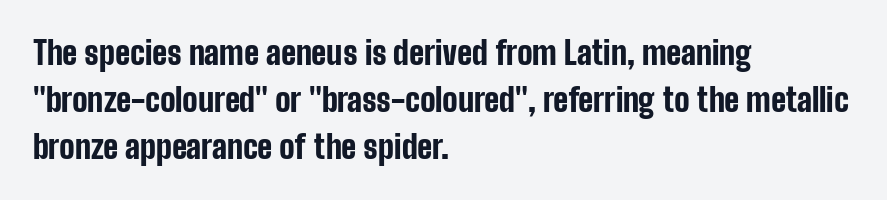
The face used here is a sans, in the tradition of grotesques and geometrics. Do the characters align in a grid? No, the font is proportional. Heavy, bold letterforms. Summary of vertical rhythm: regular, with standard interline spacing.
